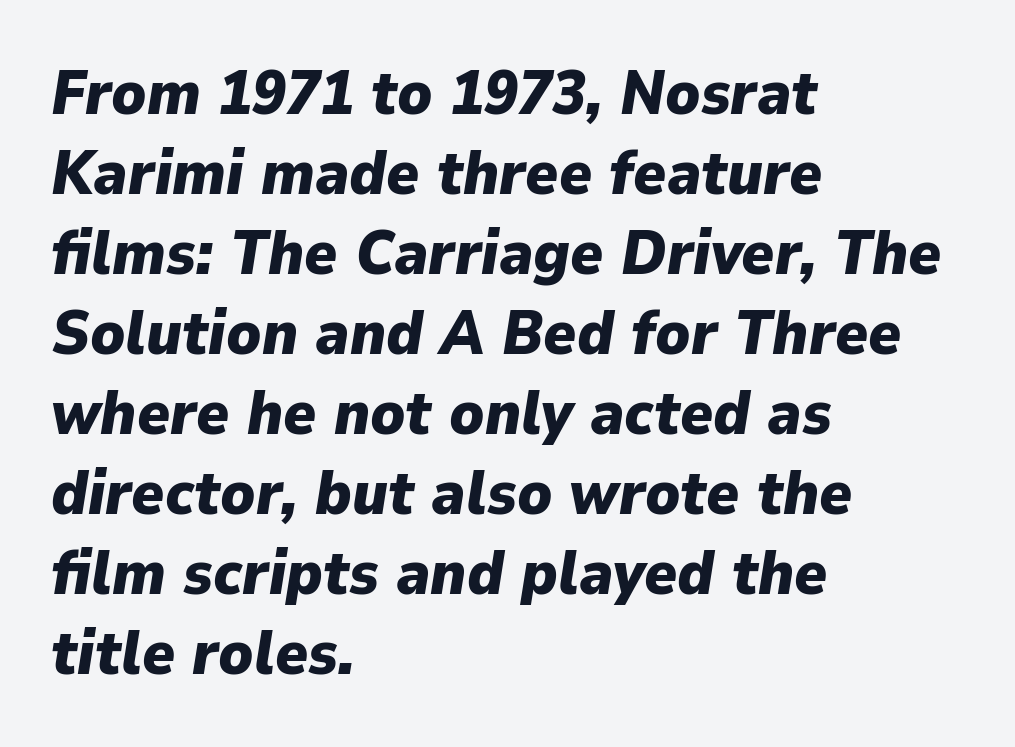
Weight: bold. In terms of posture, this sample is oblique. Visually the block forms a straight wall on the left and a jagged coastline on the right. Each letter keeps its own natural width here, so spacing adapts to shape.
